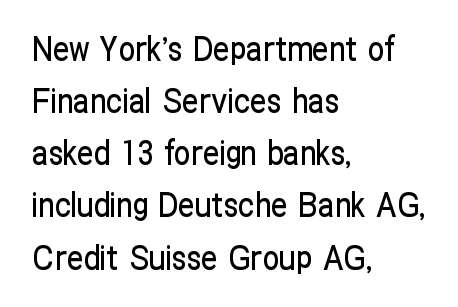
The image shows 33 px condensed sans-serif type, upright; set left-aligned, normal line spacing (1.58x), normal letter spacing, not underlined; low stroke contrast and a medium x-height.
